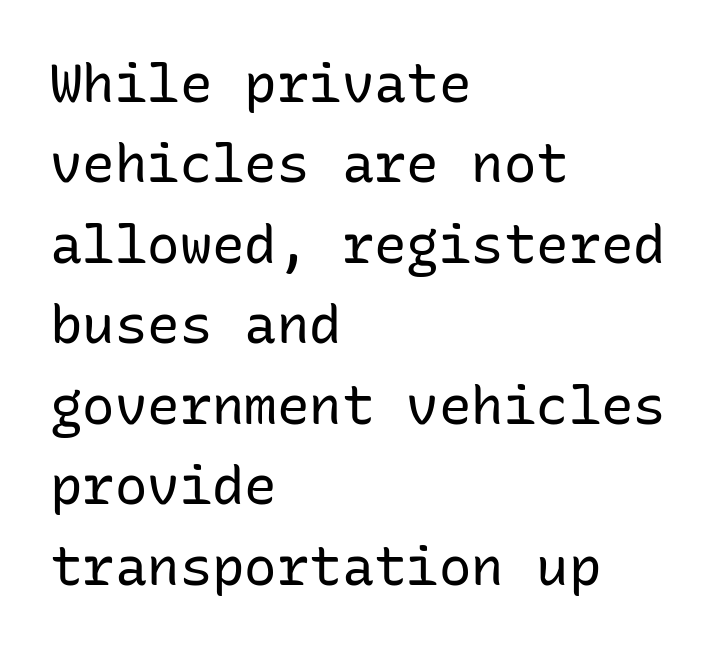
{"serif": "no", "italic": "no", "bold": "no", "weight": "regular", "width": "normal", "stroke_contrast": "low", "x_height": "medium", "monospaced": "yes", "underline": "no", "align": "left", "line_spacing": "normal", "line_spacing_ratio": 1.49, "letter_spacing": "normal", "letter_spacing_em": 0.0, "glyph_px": 54}
